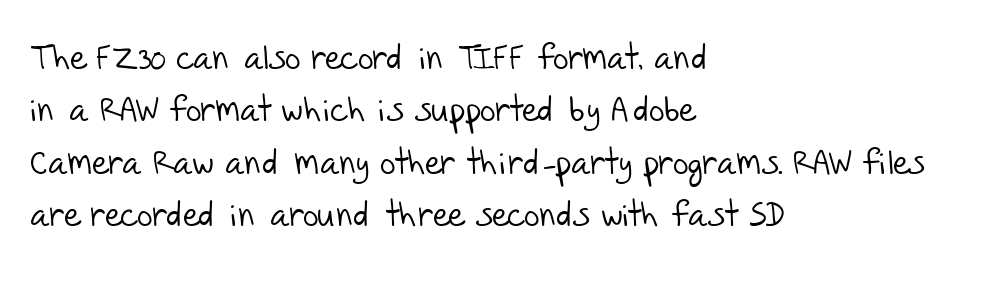
The image shows 34 px light sans-serif type; set left-aligned, normal line spacing (1.54x), normal letter spacing, not underlined; low stroke contrast and a large x-height.
